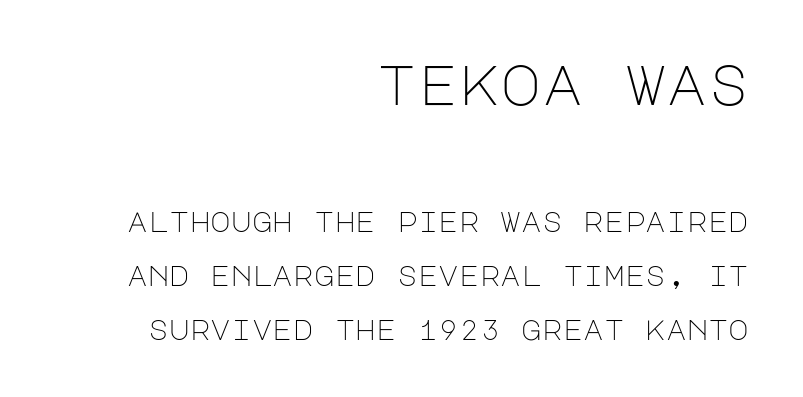
The image shows 56 px light sans-serif type, upright; set right-aligned, loose line spacing (1.92x), normal letter spacing, not underlined; the first (top) block is 2.0x larger; low stroke contrast and a large x-height.
